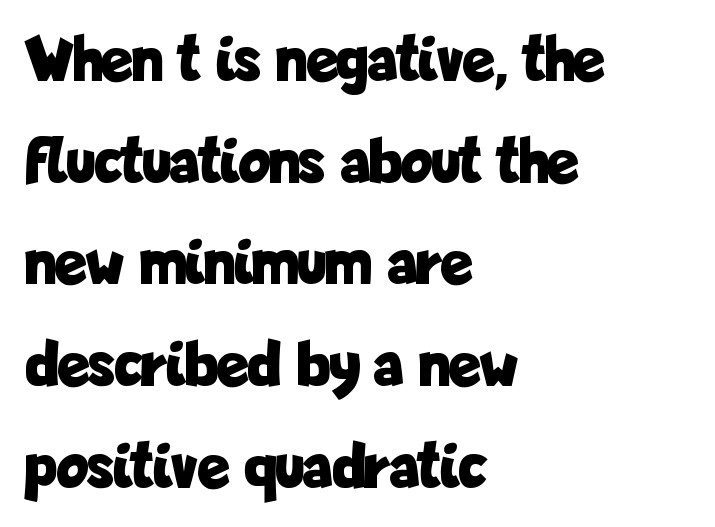
{"serif": "no", "italic": "no", "bold": "yes", "weight": "bold", "width": "condensed", "stroke_contrast": "low", "x_height": "medium", "monospaced": "no", "underline": "no", "align": "left", "line_spacing": "normal", "line_spacing_ratio": 1.54, "letter_spacing": "normal", "letter_spacing_em": 0.0, "glyph_px": 66}
